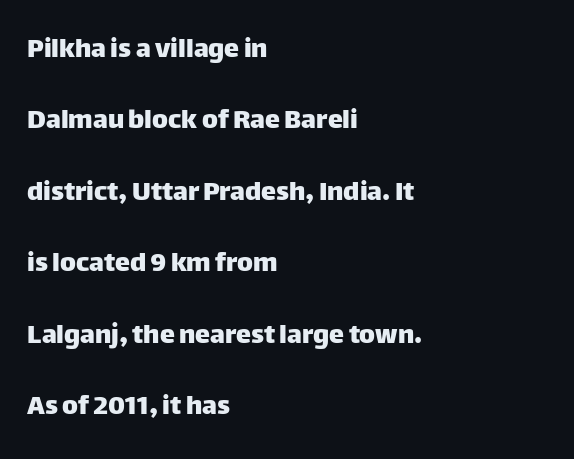
The image shows 30 px sans-serif type, upright; set left-aligned, loose line spacing (2.38x), normal letter spacing, not underlined; low stroke contrast and a large x-height.
